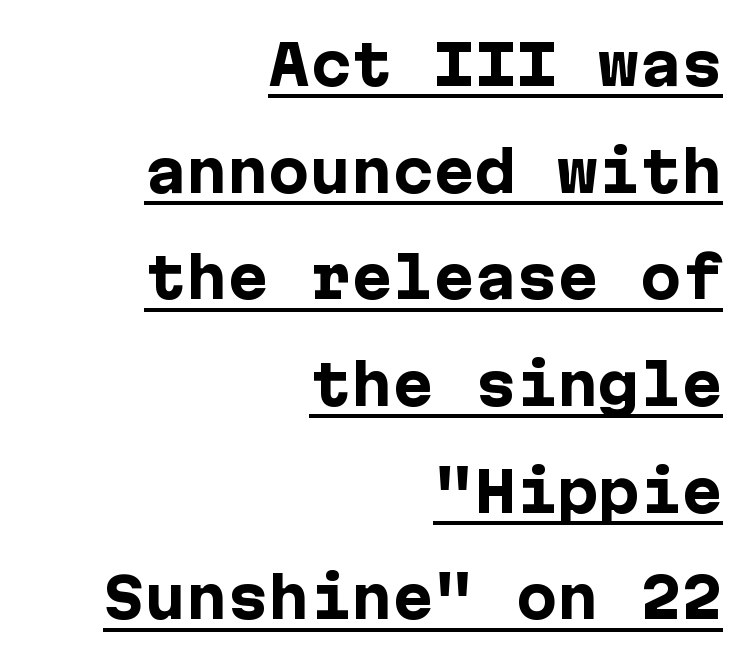
{"serif": "no", "italic": "no", "bold": "yes", "weight": "heavy", "width": "normal", "stroke_contrast": "low", "x_height": "medium", "underline": "yes", "align": "right", "line_spacing": "loose", "line_spacing_ratio": 1.94, "letter_spacing": "normal", "letter_spacing_em": 0.0, "glyph_px": 55}
